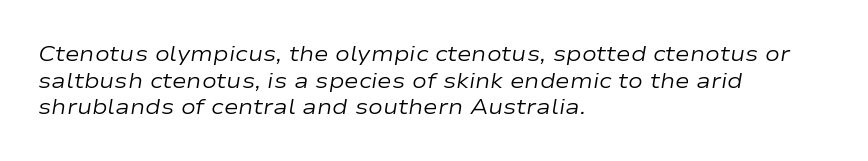
{"italic": "yes", "lean": "right", "slant_degrees": 9, "bold": "no", "underline": "no", "align": "left", "line_spacing_ratio": 1.21, "letter_spacing": "normal", "letter_spacing_em": 0.0, "glyph_px": 22}
